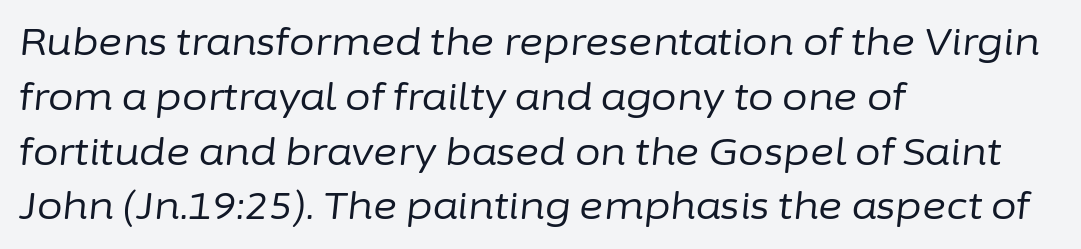
The image shows 37 px regular-weight type, italic (leaning right); set left-aligned, normal line spacing (1.48x), normal letter spacing, not underlined; low stroke contrast and a medium x-height.
